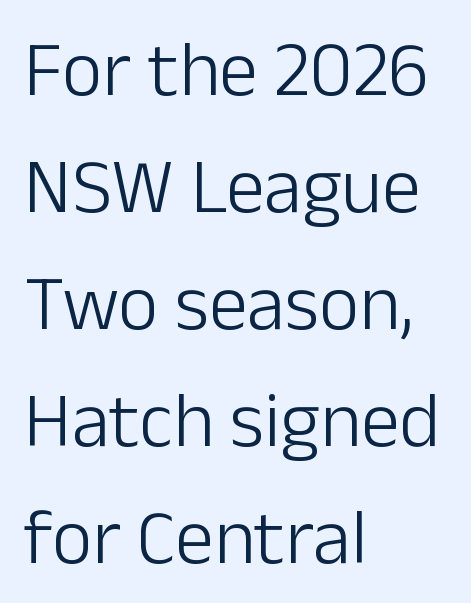
Rows of type keep a routine distance in the vertical direction. Is this a sans? Yes — the strokes have no serifs. Spacing between characters is what you'd get straight out of the box. Each line starts at the same left margin while the right side varies.
